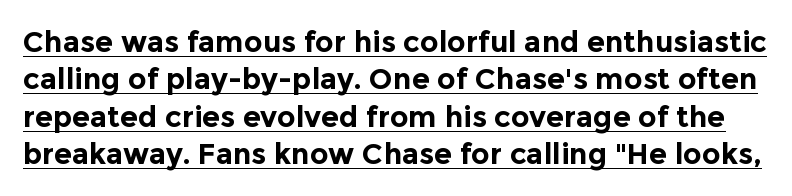
Q: Is the text bold? A: Yes.
Q: Is the text italic (slanted)? A: No, it is upright.
Q: Is the typeface a serif or a sans-serif typeface? A: Sans-serif.
Q: Is the text underlined? A: Yes.
Q: Is the spacing between letters normal or unusually wide? A: Normal.
Q: Is the spacing between lines tight, normal or loose? A: Normal.
Q: Width (condensed, normal, or wide)? A: Normal.
Q: x-height? A: Medium.
Q: Monospaced? A: No.
